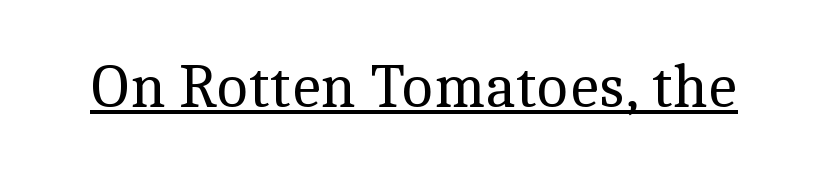
The rendering uses natural spacing where letterforms have individual widths. A continuous stroke trails under the words, as in a hyperlink. On a weight scale, this lands at 450 or below. I'd call this a serif setting — the letters wear small feet. Standard letterfit; no display-style spreading of the glyphs.
